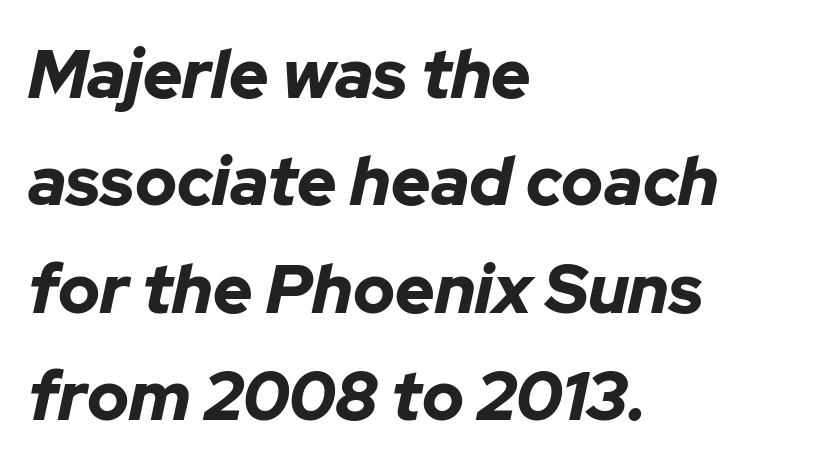
Q: Is the text bold? A: Yes.
Q: Is the text italic (slanted)? A: Yes, it leans right by about 12 degrees.
Q: Is the text underlined? A: No.
Q: How is the paragraph aligned? A: Left-aligned.
Q: Is the spacing between letters normal or unusually wide? A: Normal.
Q: Is the spacing between lines tight, normal or loose? A: Normal.
Q: Width (condensed, normal, or wide)? A: Normal.
Q: Stroke contrast? A: Low.
Q: x-height? A: Medium.
Q: Monospaced? A: No.
